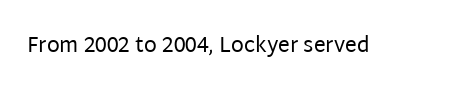
{"italic": "no", "bold": "no", "underline": "no", "letter_spacing": "normal", "letter_spacing_em": 0.0, "glyph_px": 21}
